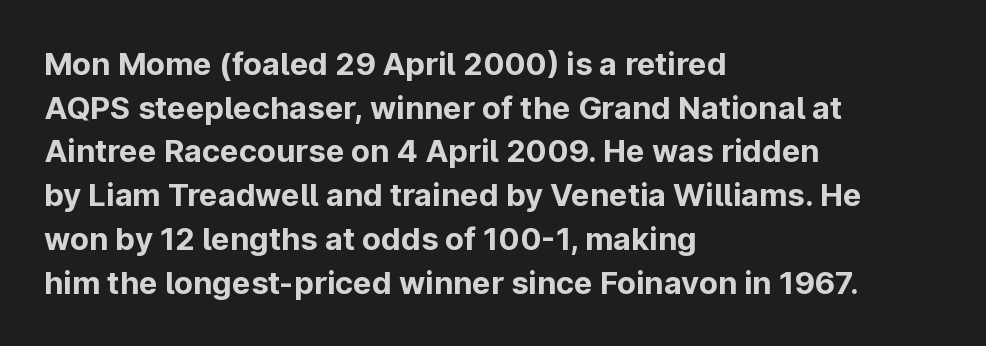
One-word summary of the alignment: left. Bare-footed words on every line. Here the glyphs are tracked normally, forming tight word shapes. A typesetter would call this proportional, since set widths differ per character.
